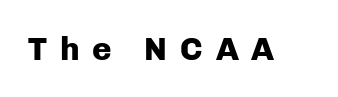
{"serif": "no", "italic": "no", "bold": "yes", "weight": "heavy", "width": "normal", "stroke_contrast": "low", "x_height": "medium", "monospaced": "no", "underline": "no", "letter_spacing": "wide", "letter_spacing_em": 0.39, "glyph_px": 33}
